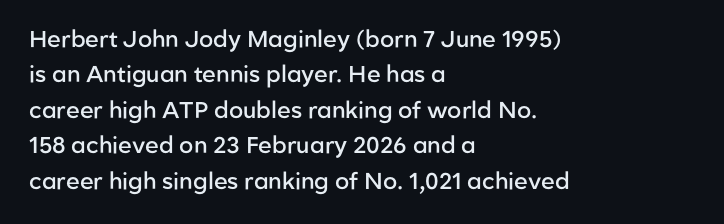
Q: Is the text bold? A: Semi-bold.
Q: Is the text italic (slanted)? A: No, it is upright.
Q: Is the text underlined? A: No.
Q: How is the paragraph aligned? A: Left-aligned.
Q: Is the spacing between letters normal or unusually wide? A: Normal.
Q: Is the spacing between lines tight, normal or loose? A: Normal.
